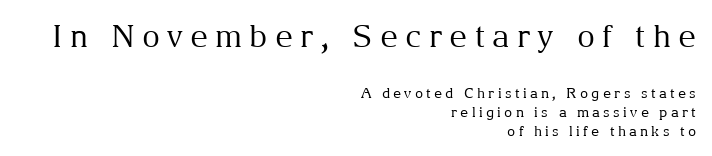
The typesetter chose a ragged-left arrangement here. Evenly set lines give the paragraph a standard silhouette. The passage shown is not underscored anywhere. The face used here is seriffed, in the tradition of book romans.
